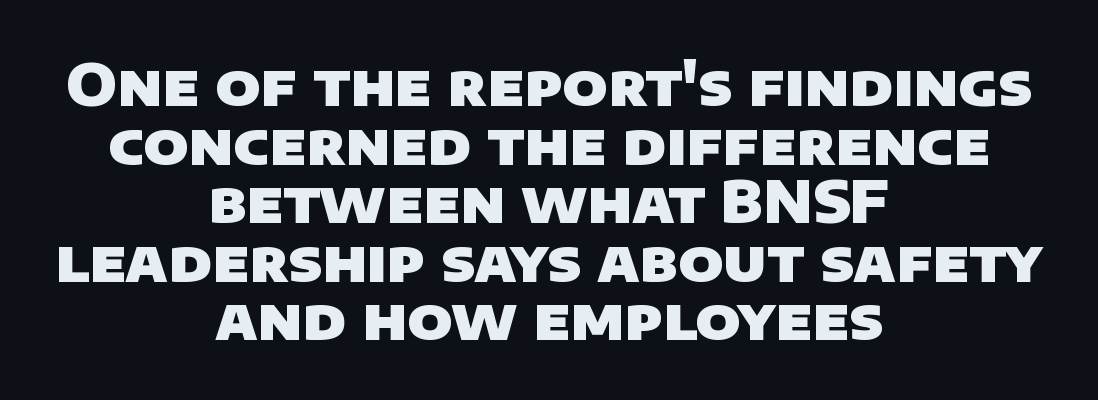
Q: Is the text bold? A: Yes.
Q: Is the typeface a serif or a sans-serif typeface? A: Sans-serif.
Q: Is the text underlined? A: No.
Q: How is the paragraph aligned? A: Centered.
Q: Is the spacing between letters normal or unusually wide? A: Normal.
Q: Is the spacing between lines tight, normal or loose? A: Tight.
Q: Width (condensed, normal, or wide)? A: Normal.
Q: Stroke contrast? A: Low.
Q: x-height? A: Large.
Q: Monospaced? A: No.
